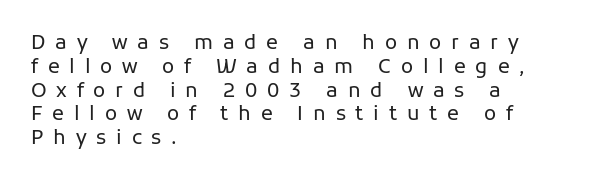
The typography opts for an upright posture over an oblique one. Weight: regular or lighter. Words appear elongated and porous because spacing is wide. In CSS terms this would be text-align: left. Just letters on the line, the space beneath them empty.
